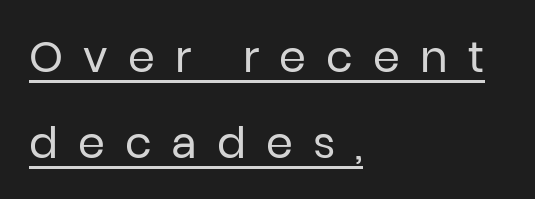
The image shows 43 px regular-weight sans-serif type, upright; set left-aligned, loose line spacing (2.0x), unusually wide letter spacing (+0.47 em), underlined; low stroke contrast and a medium x-height.
